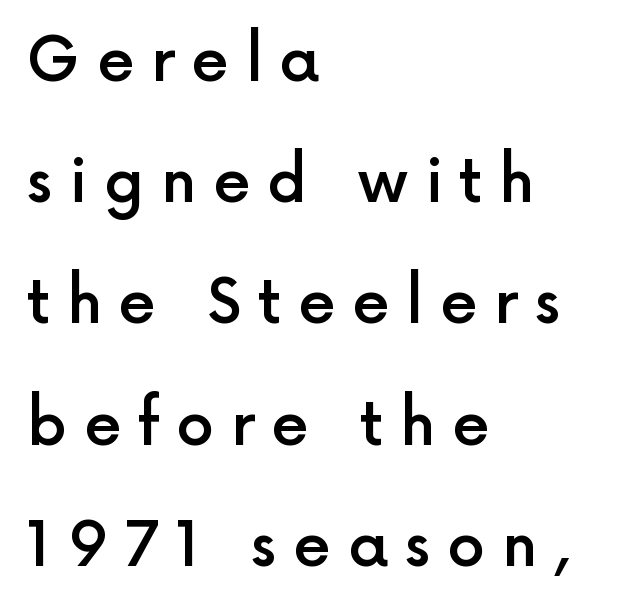
Q: Is the text bold? A: Semi-bold.
Q: Is the text italic (slanted)? A: No, it is upright.
Q: Is the typeface a serif or a sans-serif typeface? A: Sans-serif.
Q: Is the text underlined? A: No.
Q: How is the paragraph aligned? A: Left-aligned.
Q: Is the spacing between letters normal or unusually wide? A: Unusually wide.
Q: Is the spacing between lines tight, normal or loose? A: Loose.
Q: Width (condensed, normal, or wide)? A: Normal.
Q: x-height? A: Medium.
Q: Monospaced? A: No.
